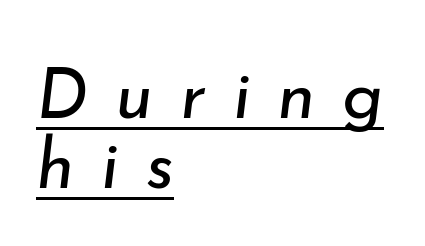
This reads as an unemphasized weight, regular at the heaviest. Is there an underline? Yes — a line sits under the letters. The passage shown has open, widely tracked lettering throughout. Very little white space separates one row of letters from the next. The typography opts for an oblique posture over an upright one. The letters advance in unequal steps, a hallmark of proportional type.
